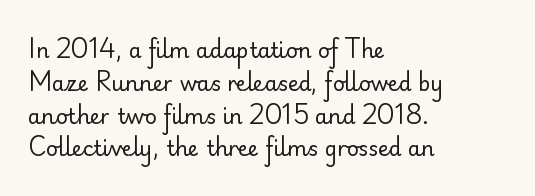
{"italic": "no", "bold": "no", "underline": "no", "align": "left", "line_spacing": "normal", "line_spacing_ratio": 1.56, "letter_spacing": "normal", "letter_spacing_em": 0.0, "glyph_px": 21}
